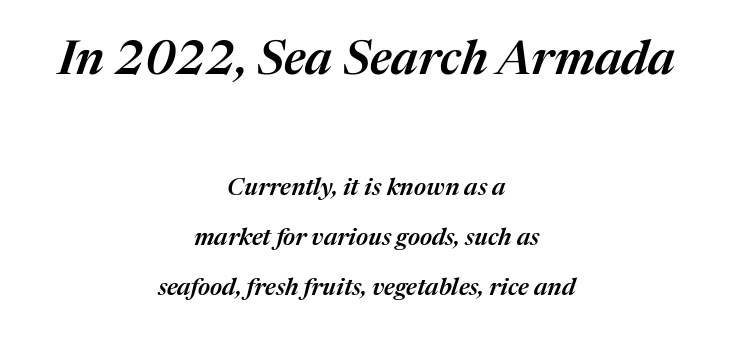
The image shows 48 px semibold type, italic (leaning right); set centered, loose line spacing (2.09x), normal letter spacing, not underlined; the first (top) block is 2.0x larger; medium stroke contrast and a medium x-height.
